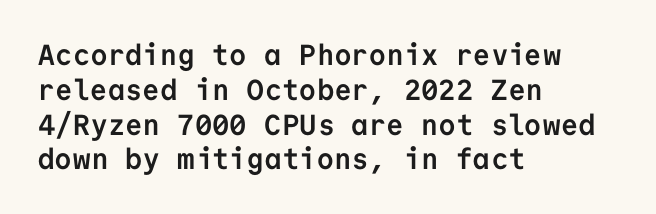
{"serif": "no", "italic": "no", "bold": "yes", "weight": "semibold", "width": "normal", "stroke_contrast": "low", "x_height": "medium", "monospaced": "yes", "underline": "no", "align": "left", "line_spacing_ratio": 1.2, "letter_spacing": "normal", "letter_spacing_em": 0.0, "glyph_px": 29}
